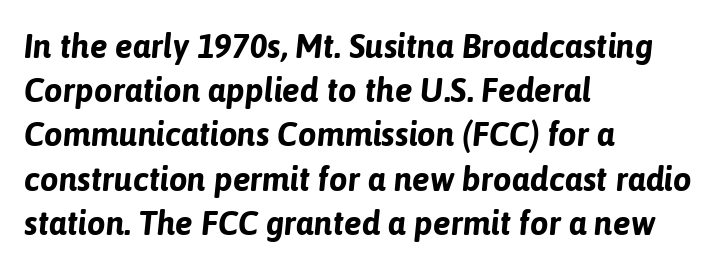
The passage shown is not underscored anywhere. The face used here has a pronounced slope to its letters. Think of a printed novel: that variable character pitch is what you see here. In terms of letterspacing, this is plain default setting.
